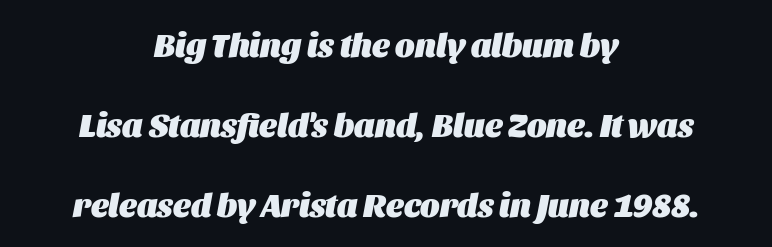
Standard letterfit; no display-style spreading of the glyphs. The face used here is proportionally spaced, like ordinary book or web type. Each new line begins a long way beneath the previous one. The specimen reads as italic at a glance. The font is running at its bold setting.
